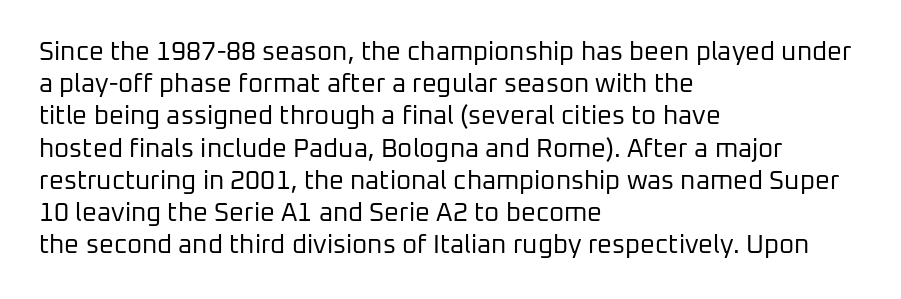
Q: Is the text bold? A: No.
Q: Is the text italic (slanted)? A: No, it is upright.
Q: Is the text underlined? A: No.
Q: How is the paragraph aligned? A: Left-aligned.
Q: Is the spacing between letters normal or unusually wide? A: Normal.
